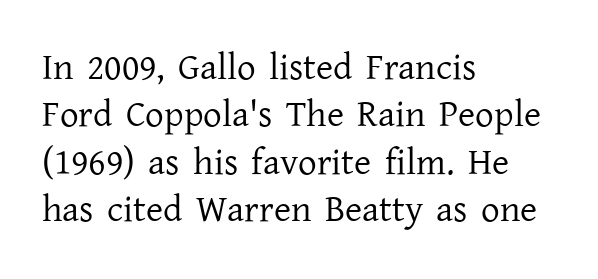
The letters stand straight up with perfectly vertical stems. Font category for this specimen: serif. The letterforms sit shoulder to shoulder at normal distance. These lines stack with their left ends in a neat column. This rendering features lettering with no underline.
